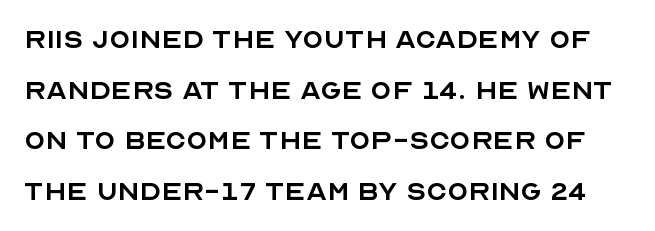
The image shows 34 px regular-weight sans-serif type, upright; set normal line spacing (1.49x), normal letter spacing, not underlined; a large x-height.
